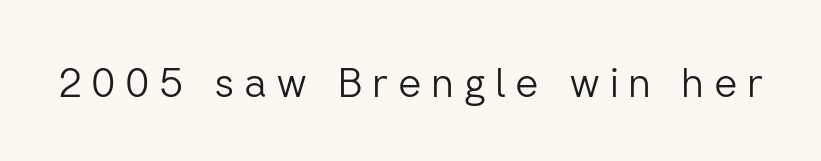
A bare baseline throughout the passage. Character widths vary here, with narrow letters taking less room than wide ones. Stem width sits at or under what a default text font uses. Between one letter and the next there's a generous, obvious gap.
